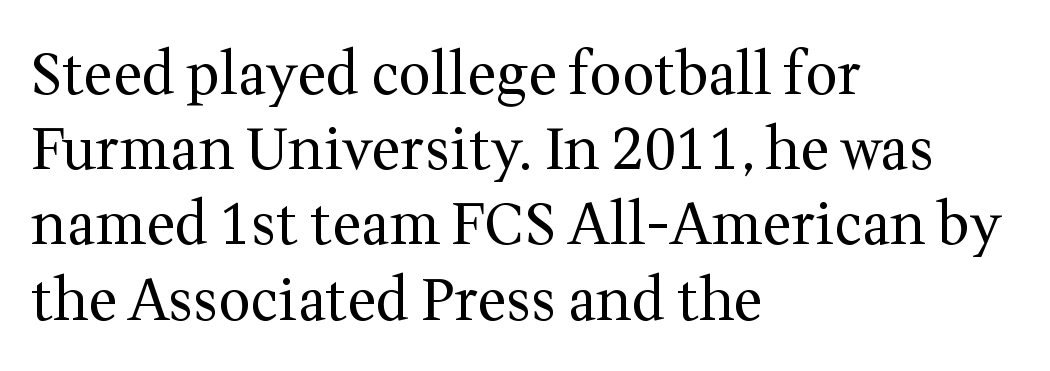
Q: Is the text bold? A: No.
Q: Is the text italic (slanted)? A: No, it is upright.
Q: Is the typeface a serif or a sans-serif typeface? A: Serif.
Q: Is the text underlined? A: No.
Q: How is the paragraph aligned? A: Left-aligned.
Q: Is the spacing between letters normal or unusually wide? A: Normal.
Q: Is the spacing between lines tight, normal or loose? A: Normal.
Q: Width (condensed, normal, or wide)? A: Normal.
Q: Stroke contrast? A: Medium.
Q: x-height? A: Medium.
Q: Monospaced? A: No.
